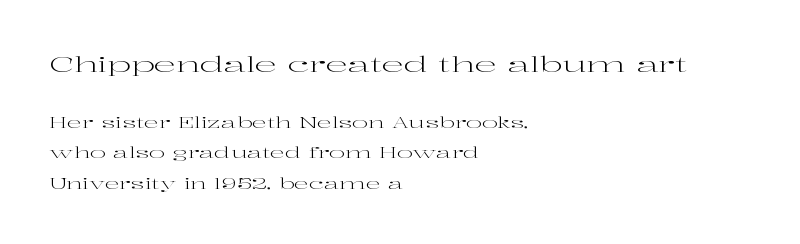
The lines in this sample share a left origin and differ only in where they stop. The font is comparable to plain body text, perhaps lighter. If you measured baseline to baseline, you'd find a long distance. Inter-character spacing is left at the font's built-in metrics. Characters remain perfectly vertical along every line.
